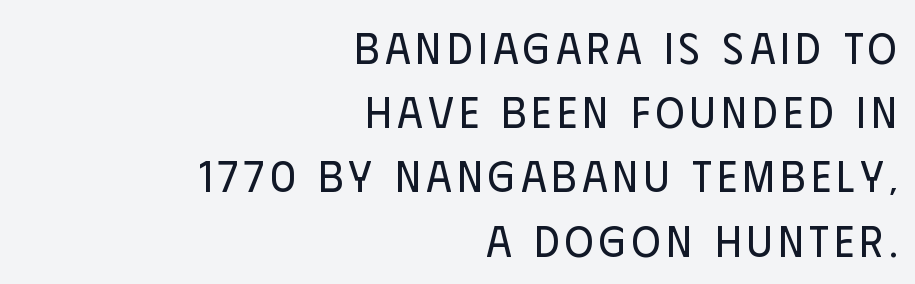
Q: Is the text bold? A: No.
Q: Is the text italic (slanted)? A: No, it is upright.
Q: Is the typeface a serif or a sans-serif typeface? A: Sans-serif.
Q: Is the text underlined? A: No.
Q: How is the paragraph aligned? A: Right-aligned.
Q: Is the spacing between lines tight, normal or loose? A: Normal.
Q: Width (condensed, normal, or wide)? A: Condensed.
Q: Stroke contrast? A: Low.
Q: x-height? A: Large.
Q: Monospaced? A: No.
